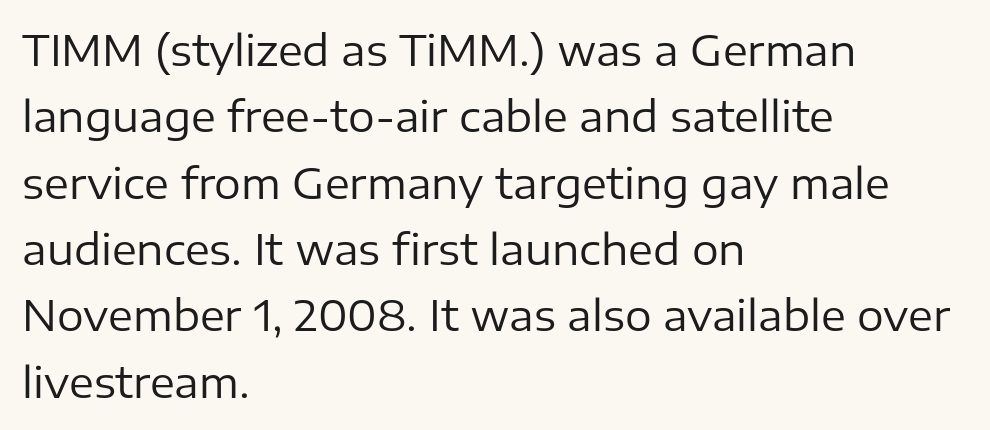
Q: Is the text bold? A: No.
Q: Is the text italic (slanted)? A: No, it is upright.
Q: Is the typeface a serif or a sans-serif typeface? A: Sans-serif.
Q: Is the text underlined? A: No.
Q: How is the paragraph aligned? A: Left-aligned.
Q: Is the spacing between letters normal or unusually wide? A: Normal.
Q: Is the spacing between lines tight, normal or loose? A: Normal.
Q: Width (condensed, normal, or wide)? A: Normal.
Q: Stroke contrast? A: Low.
Q: x-height? A: Medium.
Q: Monospaced? A: No.
